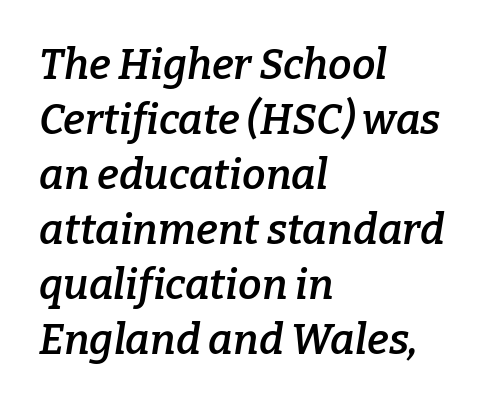
Q: Is the text bold? A: Semi-bold.
Q: Is the text italic (slanted)? A: Yes, it leans right by about 9 degrees.
Q: Is the typeface a serif or a sans-serif typeface? A: Serif.
Q: Is the text underlined? A: No.
Q: How is the paragraph aligned? A: Left-aligned.
Q: Is the spacing between letters normal or unusually wide? A: Normal.
Q: Is the spacing between lines tight, normal or loose? A: Normal.
Q: Width (condensed, normal, or wide)? A: Normal.
Q: Stroke contrast? A: Low.
Q: x-height? A: Medium.
Q: Monospaced? A: No.
